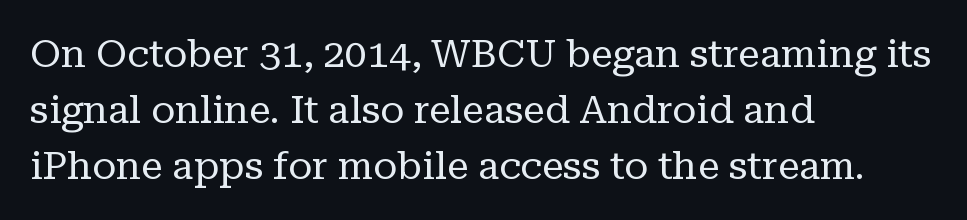
Visually the block forms a straight wall on the left and a jagged coastline on the right. Interline gaps are of average width in this sample. Proportional: the letters do not fall into vertical columns. Nothing unusual about the tracking: characters are spaced as the font intends. The specimen reads as upright at a glance. The specimen omits any rule beneath the text block's lines.
